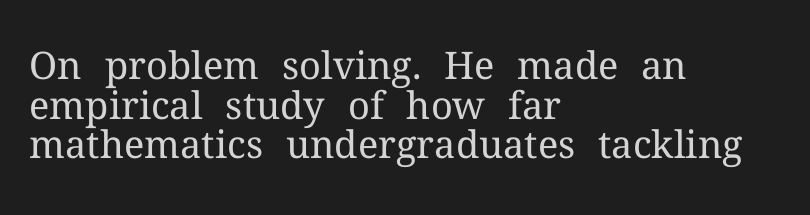
{"serif": "yes", "italic": "no", "bold": "no", "weight": "regular", "width": "normal", "stroke_contrast": "medium", "x_height": "medium", "monospaced": "no", "underline": "no", "align": "left", "line_spacing": "tight", "line_spacing_ratio": 1.04, "letter_spacing": "normal", "letter_spacing_em": 0.0, "glyph_px": 38}
